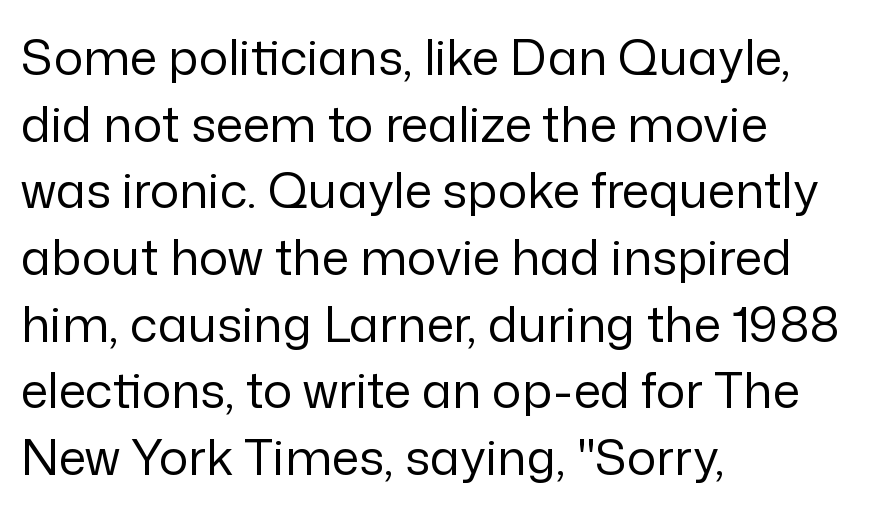
Stem width sits at or under what a default text font uses. What kind of face is this? One without serifs — a sans. Check the space under the baseline: it is left empty. The axis of the letterforms is exactly vertical.
